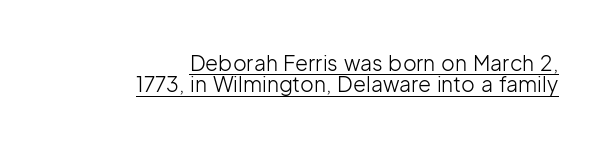
The image shows 21 px text type, upright; set right-aligned, tight line spacing (1.02x), normal letter spacing, underlined.
